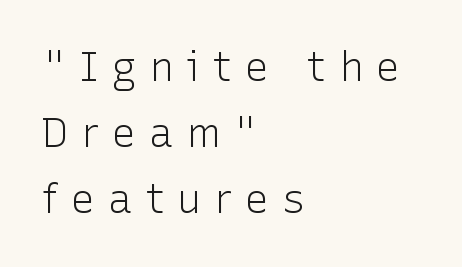
In terms of letterspacing, this is a distinctly airy, spread setting. The passage shown is typeset with a sans-serif family. Beneath every word, the page is bare. Students, observe: this is what conventionally led text looks like.
